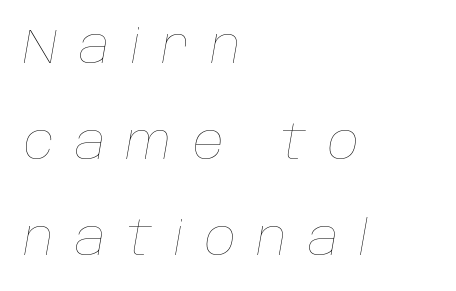
Q: Is the text bold? A: No.
Q: Is the text italic (slanted)? A: Yes, it leans right by about 10 degrees.
Q: Is the text underlined? A: No.
Q: How is the paragraph aligned? A: Left-aligned.
Q: Is the spacing between letters normal or unusually wide? A: Unusually wide.
Q: Is the spacing between lines tight, normal or loose? A: Loose.
Q: Width (condensed, normal, or wide)? A: Normal.
Q: Stroke contrast? A: Low.
Q: x-height? A: Large.
Q: Monospaced? A: No.
